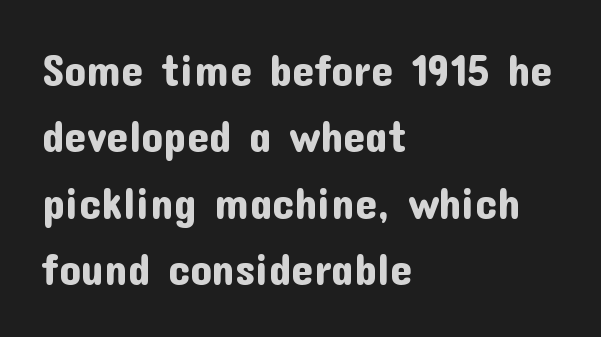
Q: Is the text italic (slanted)? A: No, it is upright.
Q: Is the typeface a serif or a sans-serif typeface? A: Sans-serif.
Q: Is the text underlined? A: No.
Q: How is the paragraph aligned? A: Left-aligned.
Q: Is the spacing between letters normal or unusually wide? A: Normal.
Q: Is the spacing between lines tight, normal or loose? A: Normal.
Q: Width (condensed, normal, or wide)? A: Normal.
Q: Stroke contrast? A: Low.
Q: x-height? A: Medium.
Q: Monospaced? A: No.
